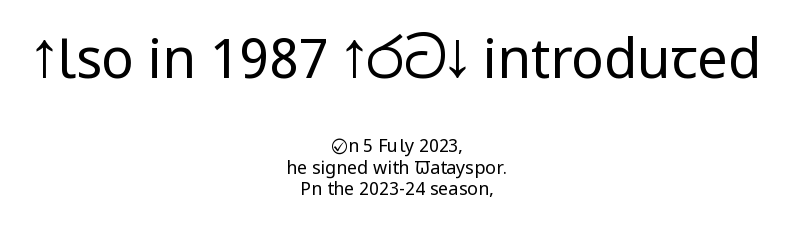
{"serif": "no", "italic": "no", "bold": "no", "weight": "regular", "width": "condensed", "stroke_contrast": "low", "x_height": "large", "monospaced": "no", "underline": "no", "align": "center", "line_spacing_ratio": 1.19, "letter_spacing": "normal", "letter_spacing_em": 0.0, "larger_block": "first", "size_ratio": 3.0, "glyph_px": 54}
